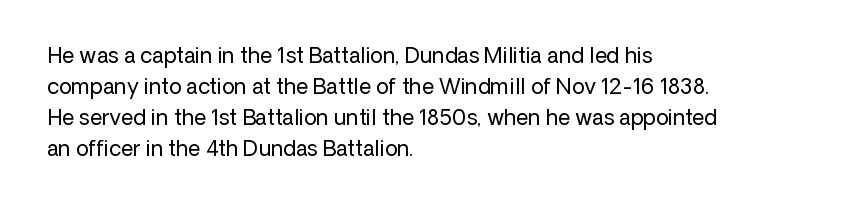
{"italic": "no", "bold": "no", "underline": "no", "align": "left", "line_spacing": "normal", "line_spacing_ratio": 1.47, "letter_spacing": "normal", "letter_spacing_em": 0.0, "glyph_px": 21}
